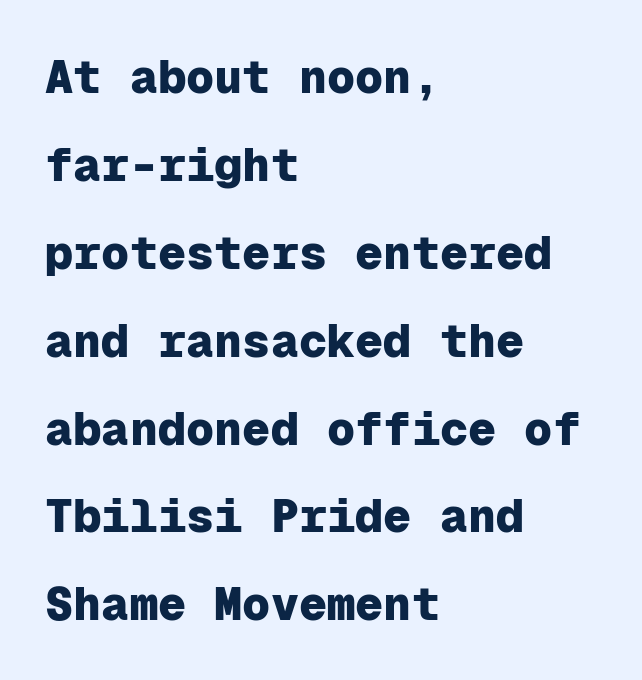
These lines are rendered in a fixed-pitch font. You can tell from the bare stems that sans-serif type was used. A roman cut, with each character standing at attention. The lines are quadded left.
